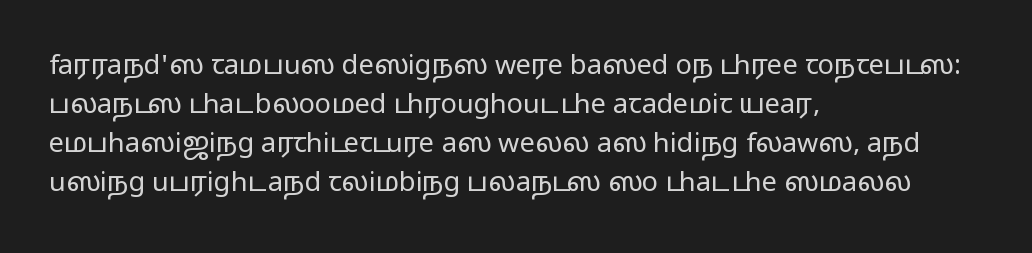
{"italic": "no", "bold": "no", "underline": "no", "align": "left", "line_spacing": "normal", "line_spacing_ratio": 1.45, "letter_spacing": "normal", "letter_spacing_em": 0.0, "glyph_px": 27}
